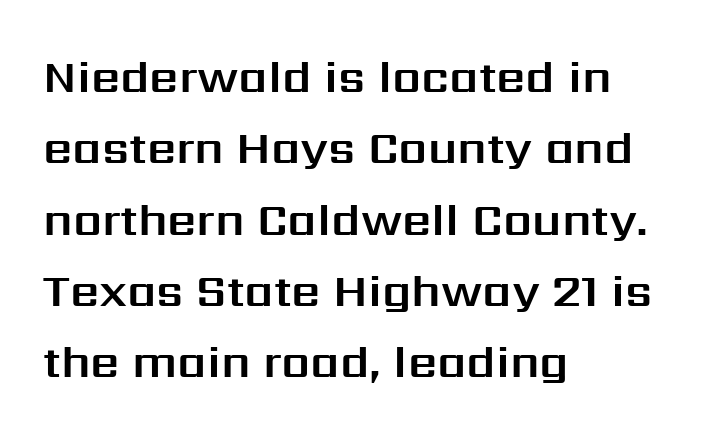
A clean baseline with only descenders dipping below it. Posture: upright roman. This rendering employs a face without finishing strokes, i.e., a sans-serif. If you measured baseline to baseline, you'd find a middling distance. Alignment: flush left. Here the designer chose a conventional face with non-uniform glyph widths.
